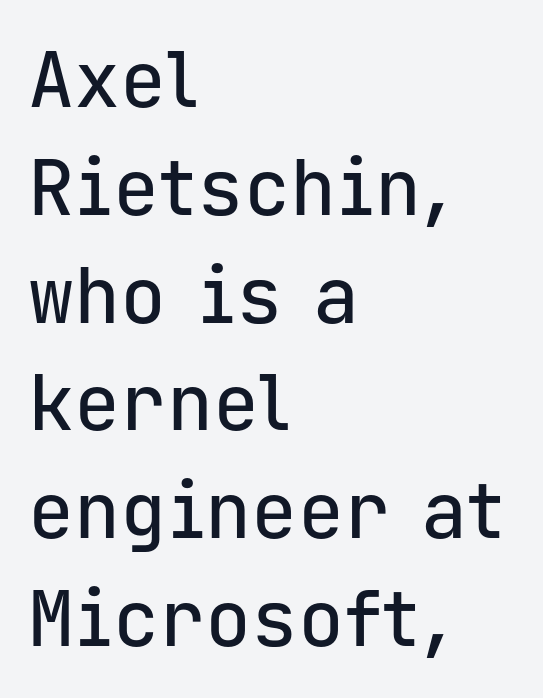
The image shows 77 px sans-serif type, upright, monospaced; set left-aligned, normal line spacing (1.4x), normal letter spacing, not underlined; low stroke contrast and a medium x-height.
